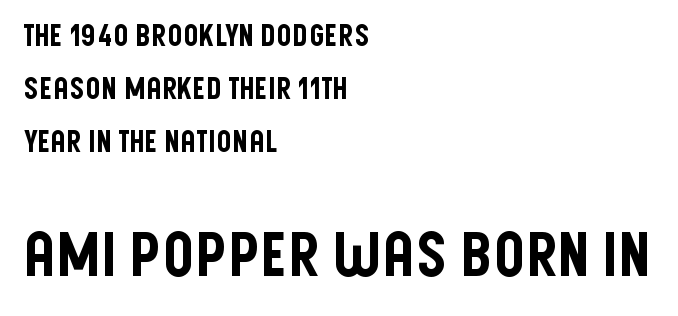
{"serif": "no", "italic": "no", "width": "condensed", "stroke_contrast": "low", "x_height": "large", "monospaced": "no", "underline": "no", "align": "left", "line_spacing_ratio": 1.76, "letter_spacing": "normal", "letter_spacing_em": 0.0, "larger_block": "second", "size_ratio": 2.03, "glyph_px": 61}
